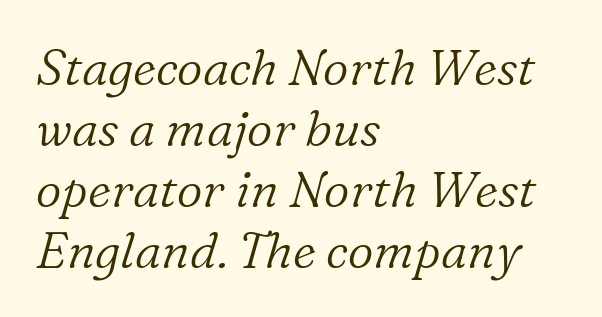
{"serif": "yes", "italic": "yes", "lean": "right", "slant_degrees": 16, "bold": "no", "weight": "light", "width": "normal", "stroke_contrast": "low", "x_height": "medium", "monospaced": "no", "underline": "no", "align": "left", "line_spacing_ratio": 1.22, "letter_spacing": "normal", "letter_spacing_em": 0.0, "glyph_px": 50}
